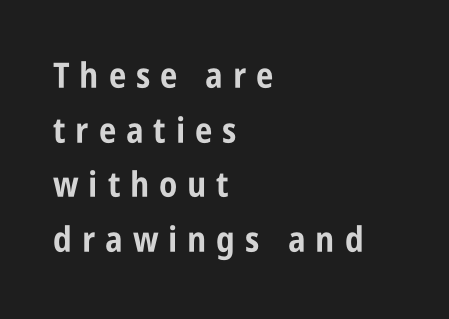
The image shows 35 px bold, condensed sans-serif type, upright; set left-aligned, normal line spacing (1.56x), unusually wide letter spacing (+0.28 em), not underlined; low stroke contrast and a large x-height.
